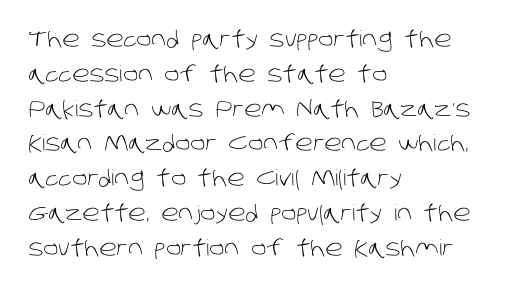
Q: Is the text bold? A: No.
Q: Is the text underlined? A: No.
Q: How is the paragraph aligned? A: Left-aligned.
Q: Is the spacing between letters normal or unusually wide? A: Normal.
Q: Is the spacing between lines tight, normal or loose? A: Normal.
